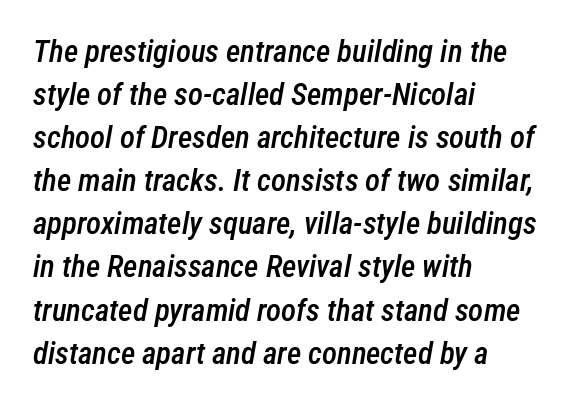
The image shows 31 px semibold, condensed type, italic (leaning right); set left-aligned, normal line spacing (1.39x), normal letter spacing, not underlined; low stroke contrast and a medium x-height.
